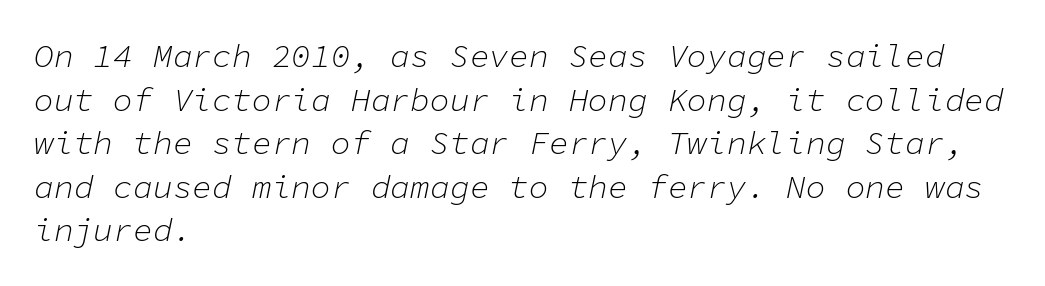
Q: Is the text bold? A: No.
Q: Is the text italic (slanted)? A: Yes, it leans right by about 11 degrees.
Q: Is the text underlined? A: No.
Q: How is the paragraph aligned? A: Left-aligned.
Q: Is the spacing between letters normal or unusually wide? A: Normal.
Q: Is the spacing between lines tight, normal or loose? A: Normal.
Q: Width (condensed, normal, or wide)? A: Normal.
Q: Stroke contrast? A: Low.
Q: x-height? A: Medium.
Q: Monospaced? A: Yes.
